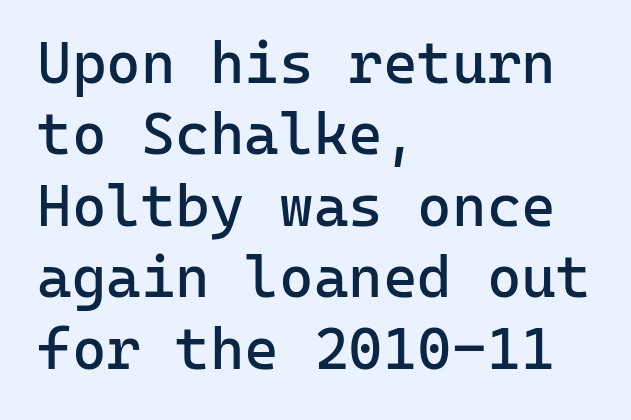
Q: Is the text bold? A: No.
Q: Is the text italic (slanted)? A: No, it is upright.
Q: Is the typeface a serif or a sans-serif typeface? A: Sans-serif.
Q: Is the text underlined? A: No.
Q: How is the paragraph aligned? A: Left-aligned.
Q: Is the spacing between letters normal or unusually wide? A: Normal.
Q: Width (condensed, normal, or wide)? A: Normal.
Q: Stroke contrast? A: Low.
Q: x-height? A: Medium.
Q: Monospaced? A: Yes.
